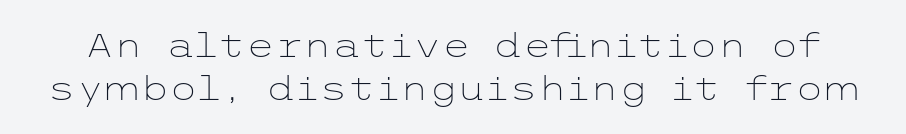
Q: Is the text bold? A: No.
Q: Is the text italic (slanted)? A: No, it is upright.
Q: Is the typeface a serif or a sans-serif typeface? A: Sans-serif.
Q: Is the text underlined? A: No.
Q: Is the spacing between letters normal or unusually wide? A: Normal.
Q: Is the spacing between lines tight, normal or loose? A: Normal.
Q: Width (condensed, normal, or wide)? A: Wide.
Q: Stroke contrast? A: Low.
Q: x-height? A: Medium.
